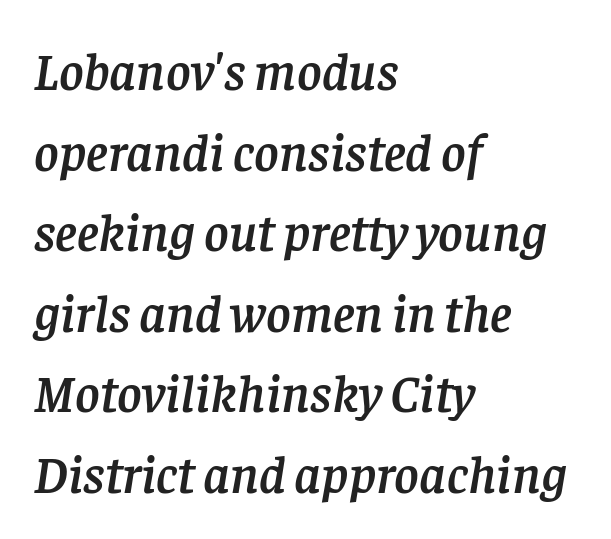
{"serif": "yes", "italic": "yes", "lean": "right", "slant_degrees": 8, "width": "normal", "stroke_contrast": "low", "x_height": "large", "monospaced": "no", "underline": "no", "align": "left", "line_spacing": "normal", "line_spacing_ratio": 1.52, "letter_spacing": "normal", "letter_spacing_em": 0.0, "glyph_px": 53}
